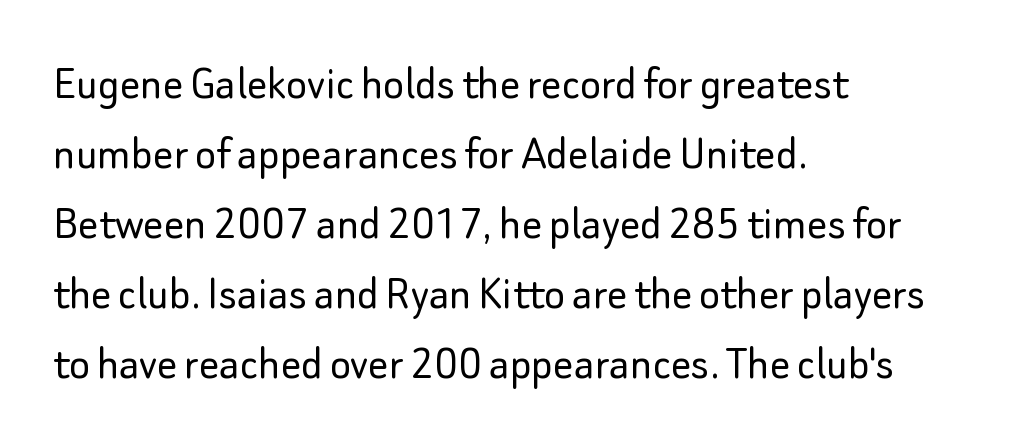
Q: Is the text bold? A: No.
Q: Is the text italic (slanted)? A: No, it is upright.
Q: Is the typeface a serif or a sans-serif typeface? A: Sans-serif.
Q: Is the text underlined? A: No.
Q: How is the paragraph aligned? A: Left-aligned.
Q: Is the spacing between letters normal or unusually wide? A: Normal.
Q: Is the spacing between lines tight, normal or loose? A: Normal.
Q: Width (condensed, normal, or wide)? A: Normal.
Q: Stroke contrast? A: Low.
Q: x-height? A: Small.
Q: Monospaced? A: No.
